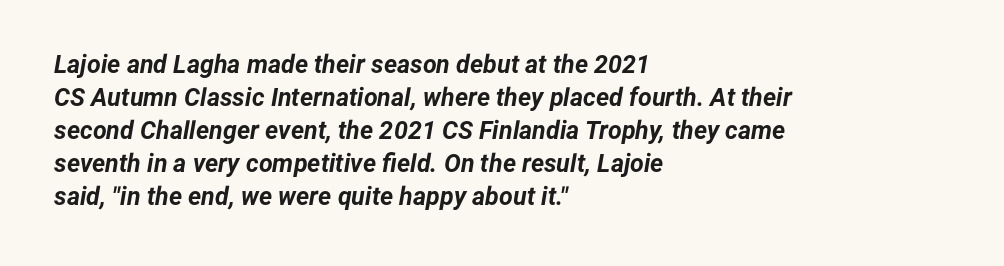
{"italic": "yes", "lean": "right", "slant_degrees": 12, "bold": "yes", "underline": "no", "align": "left", "line_spacing": "normal", "line_spacing_ratio": 1.32, "letter_spacing": "normal", "letter_spacing_em": 0.0, "glyph_px": 25}
